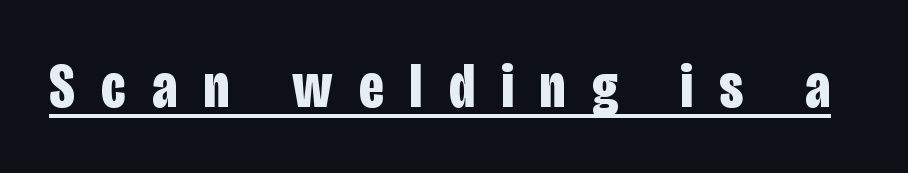
The image shows 62 px bold, condensed sans-serif type, upright; set unusually wide letter spacing (+0.43 em), underlined; low stroke contrast and a large x-height.
